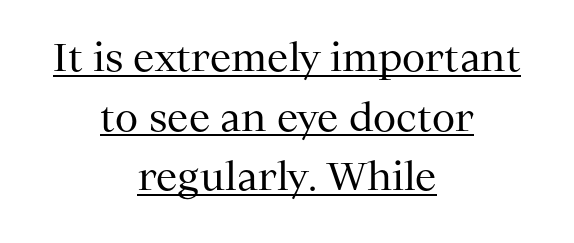
Q: Is the text bold? A: No.
Q: Is the text italic (slanted)? A: No, it is upright.
Q: Is the typeface a serif or a sans-serif typeface? A: Serif.
Q: Is the text underlined? A: Yes.
Q: How is the paragraph aligned? A: Centered.
Q: Is the spacing between letters normal or unusually wide? A: Normal.
Q: Is the spacing between lines tight, normal or loose? A: Normal.
Q: Width (condensed, normal, or wide)? A: Normal.
Q: Stroke contrast? A: Medium.
Q: x-height? A: Medium.
Q: Monospaced? A: No.
